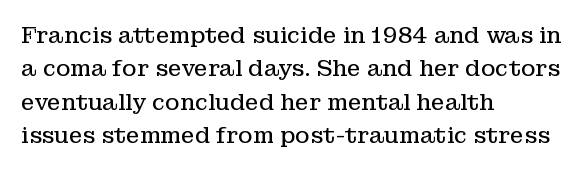
Summary of vertical rhythm: regular, with standard interline spacing. No extra ink here — the face is not bold. Quick note: not italic, upright. Horizontal alignment here is leftward, the default for most running prose.
